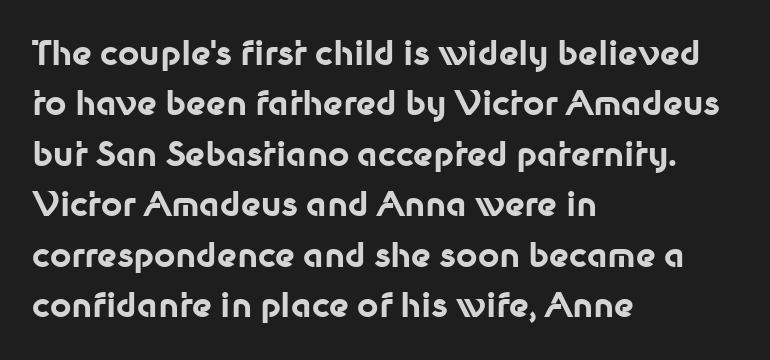
The image shows 33 px bold sans-serif type, upright; set left-aligned, normal line spacing (1.53x), normal letter spacing, not underlined; low stroke contrast and a medium x-height.
